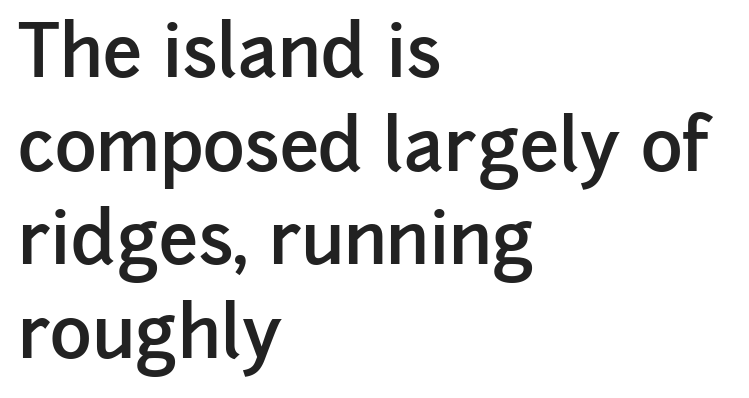
Nobody touched the tracking dial on this one. Rendered with straight, roman letterforms. As a designer I'd log this as weight 600, semibold. Layout note: lines flush left. Any mark beneath the type? The region is blank.
